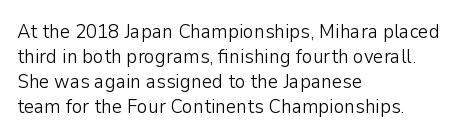
Underline: absent. These glyphs show unthickened strokes, regular width or finer. The leading is moderate, giving the passage an even texture. Upright lettering throughout.
